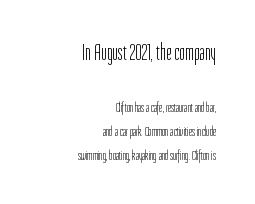
Q: Is the text bold? A: No.
Q: Is the text italic (slanted)? A: No, it is upright.
Q: Is the text underlined? A: No.
Q: How is the paragraph aligned? A: Right-aligned.
Q: Is the spacing between letters normal or unusually wide? A: Normal.
Q: Which block of text is set in a larger size, the first (top) or the second (bottom)? A: The first (top) one.
